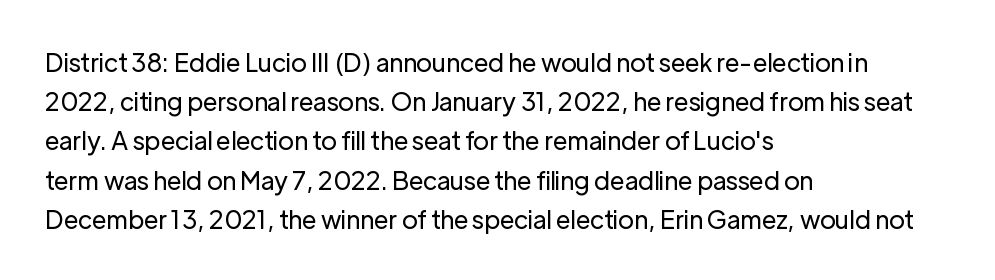
{"italic": "no", "bold": "no", "underline": "no", "align": "left", "line_spacing": "normal", "line_spacing_ratio": 1.57, "letter_spacing": "normal", "letter_spacing_em": 0.0, "glyph_px": 25}
